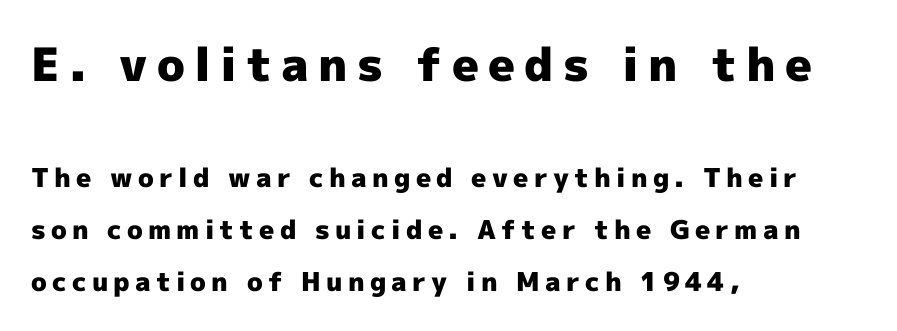
{"serif": "no", "italic": "no", "bold": "yes", "weight": "heavy", "width": "normal", "x_height": "medium", "monospaced": "no", "underline": "no", "align": "left", "line_spacing": "loose", "line_spacing_ratio": 1.99, "letter_spacing": "wide", "letter_spacing_em": 0.2, "larger_block": "first", "size_ratio": 1.77, "glyph_px": 46}
